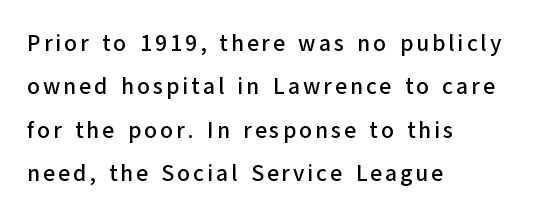
Q: Is the text italic (slanted)? A: No, it is upright.
Q: Is the text underlined? A: No.
Q: How is the paragraph aligned? A: Left-aligned.
